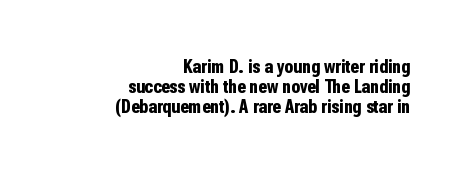
The image shows 20 px bold type, upright; set right-aligned, tight line spacing (1.01x), normal letter spacing, not underlined.
